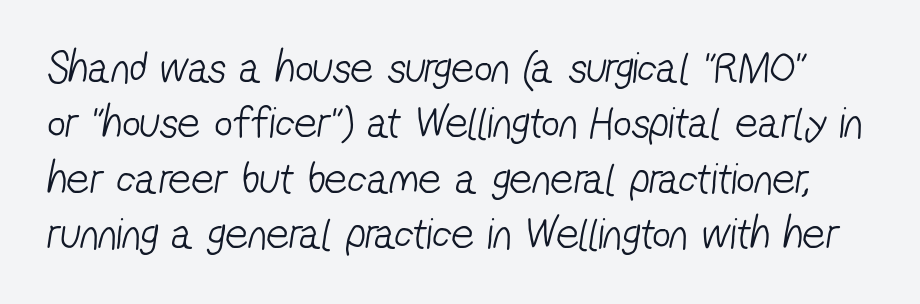
Q: Is the text bold? A: No.
Q: Is the typeface a serif or a sans-serif typeface? A: Sans-serif.
Q: Is the text underlined? A: No.
Q: Is the spacing between letters normal or unusually wide? A: Normal.
Q: Width (condensed, normal, or wide)? A: Condensed.
Q: Stroke contrast? A: Low.
Q: x-height? A: Medium.
Q: Monospaced? A: No.
